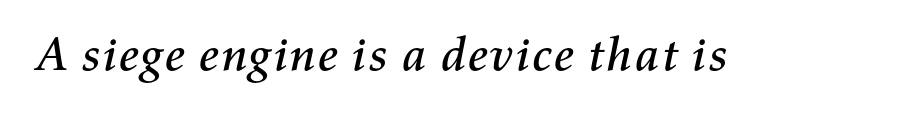
This is oblique type, the kind used for emphasis or titles. Honestly, there is no underline to notice here at all. What stands out about the letter spacing? Nothing — it is the standard amount. Spacing verdict: proportional, widths tailored to each character.
